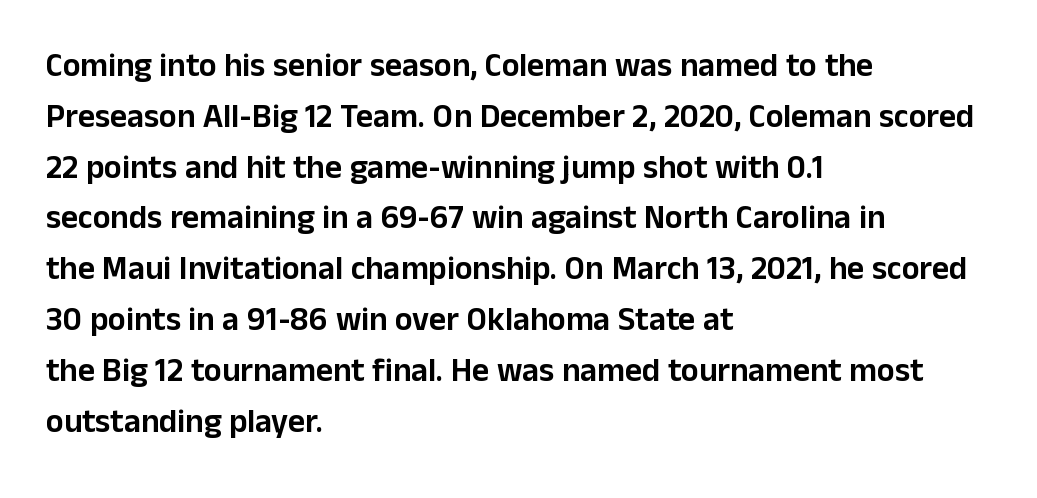
Q: Is the text italic (slanted)? A: No, it is upright.
Q: Is the typeface a serif or a sans-serif typeface? A: Sans-serif.
Q: Is the text underlined? A: No.
Q: How is the paragraph aligned? A: Left-aligned.
Q: Is the spacing between letters normal or unusually wide? A: Normal.
Q: Is the spacing between lines tight, normal or loose? A: Normal.
Q: Width (condensed, normal, or wide)? A: Normal.
Q: Stroke contrast? A: Low.
Q: x-height? A: Medium.
Q: Monospaced? A: No.
